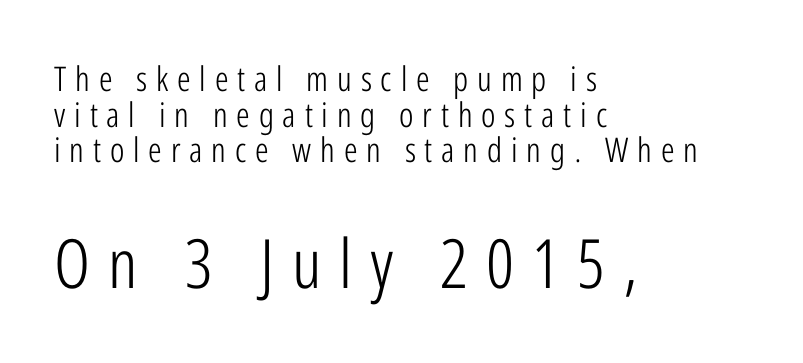
Q: Is the text bold? A: No.
Q: Is the text italic (slanted)? A: No, it is upright.
Q: Is the typeface a serif or a sans-serif typeface? A: Sans-serif.
Q: Is the text underlined? A: No.
Q: How is the paragraph aligned? A: Left-aligned.
Q: Is the spacing between letters normal or unusually wide? A: Unusually wide.
Q: Is the spacing between lines tight, normal or loose? A: Tight.
Q: Which block of text is set in a larger size, the first (top) or the second (bottom)? A: The second (bottom) one.
Q: Width (condensed, normal, or wide)? A: Condensed.
Q: Stroke contrast? A: Low.
Q: x-height? A: Medium.
Q: Monospaced? A: No.
